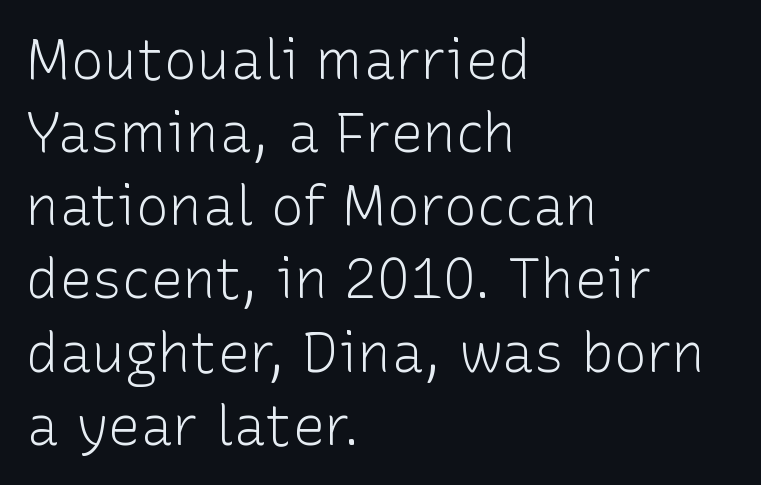
{"serif": "no", "italic": "no", "bold": "no", "weight": "light", "width": "normal", "stroke_contrast": "low", "x_height": "medium", "monospaced": "no", "underline": "no", "align": "left", "line_spacing": "normal", "line_spacing_ratio": 1.33, "letter_spacing": "normal", "letter_spacing_em": 0.0, "glyph_px": 55}
